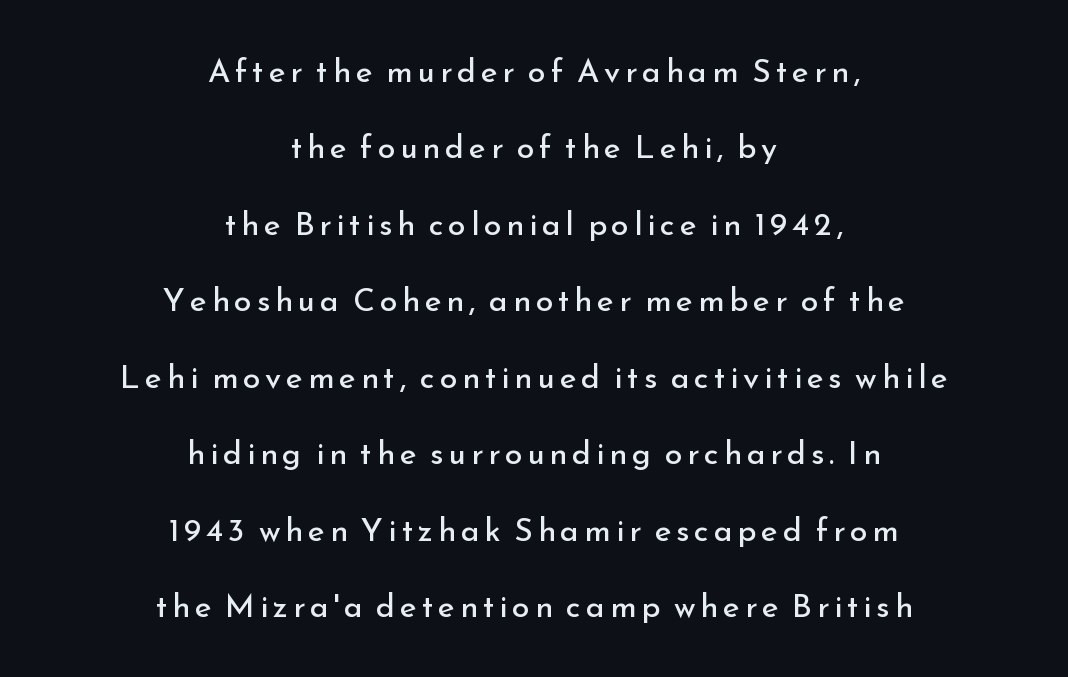
The strip under each line holds only bare page. Note: no serifs on the glyphs. Varying glyph widths throughout — classic text-font behaviour. Layout note: lines centered.
